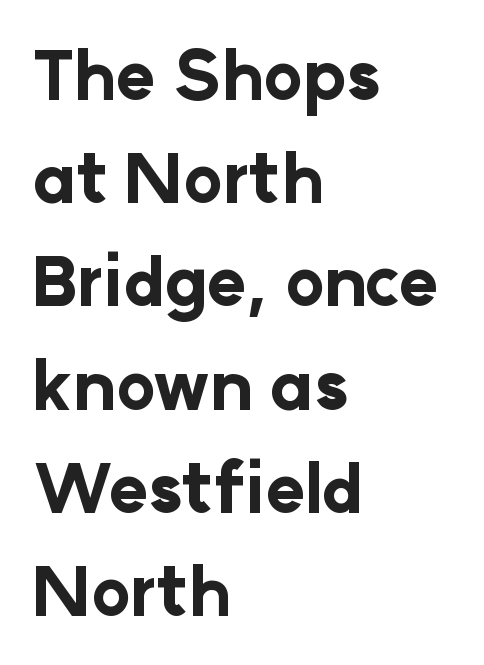
{"serif": "no", "italic": "no", "bold": "yes", "weight": "bold", "width": "normal", "stroke_contrast": "low", "x_height": "medium", "monospaced": "no", "underline": "no", "align": "left", "line_spacing": "normal", "line_spacing_ratio": 1.54, "letter_spacing": "normal", "letter_spacing_em": 0.0, "glyph_px": 67}
